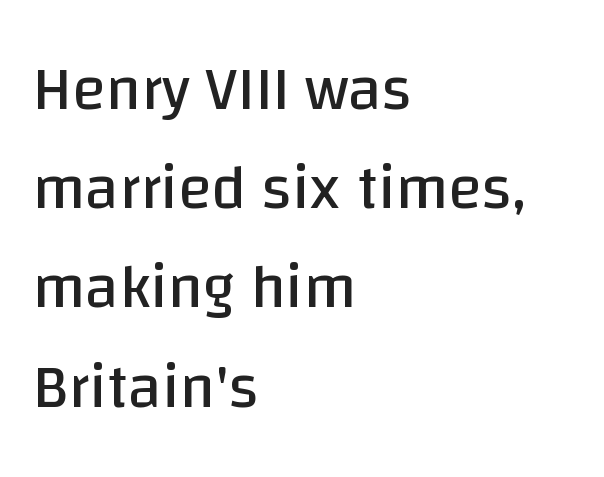
The image shows 62 px regular-weight sans-serif type, upright; set left-aligned, normal line spacing (1.6x), normal letter spacing, not underlined; low stroke contrast and a large x-height.
